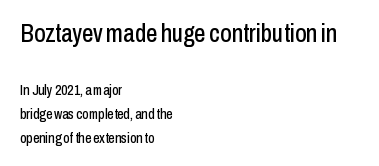
A clean baseline with only descenders dipping below it. The rag falls on the right side of this text block. Style check: upright. A typesetter would call this leading conventional body-copy spacing. You get the large type first, then a drop to smaller type.
